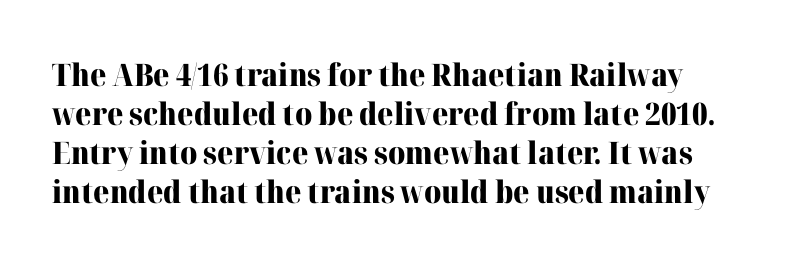
Q: Is the text bold? A: Yes.
Q: Is the text italic (slanted)? A: No, it is upright.
Q: Is the typeface a serif or a sans-serif typeface? A: Serif.
Q: Is the text underlined? A: No.
Q: Is the spacing between letters normal or unusually wide? A: Normal.
Q: Is the spacing between lines tight, normal or loose? A: Normal.
Q: Width (condensed, normal, or wide)? A: Normal.
Q: Stroke contrast? A: High.
Q: x-height? A: Medium.
Q: Monospaced? A: No.
